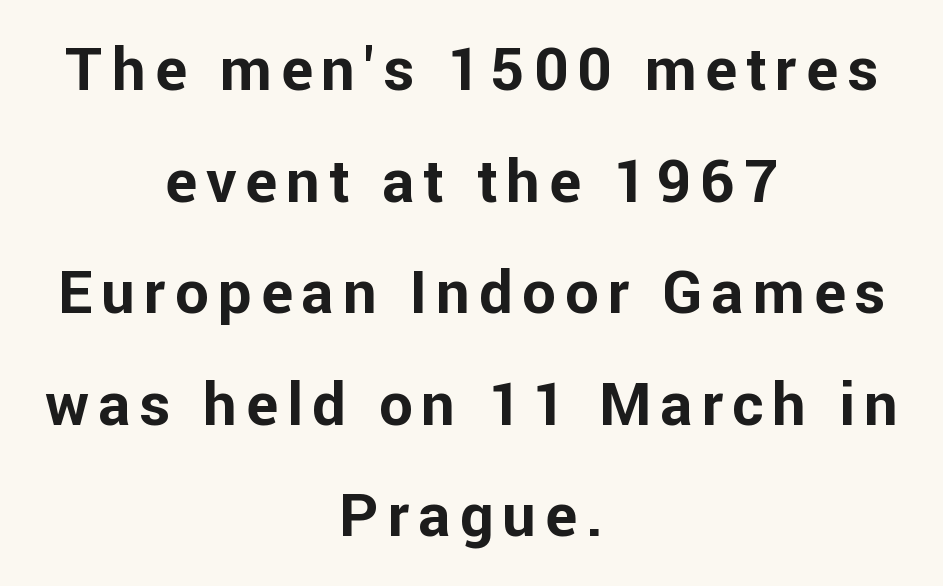
Its strokes are broad and dark, the hallmark of bold type. Leftover space on each line is divided equally before and after the words. Check the space under the baseline: it is left empty. The face used here is a sans, in the tradition of grotesques and geometrics. Proportional: the letters do not fall into vertical columns.
